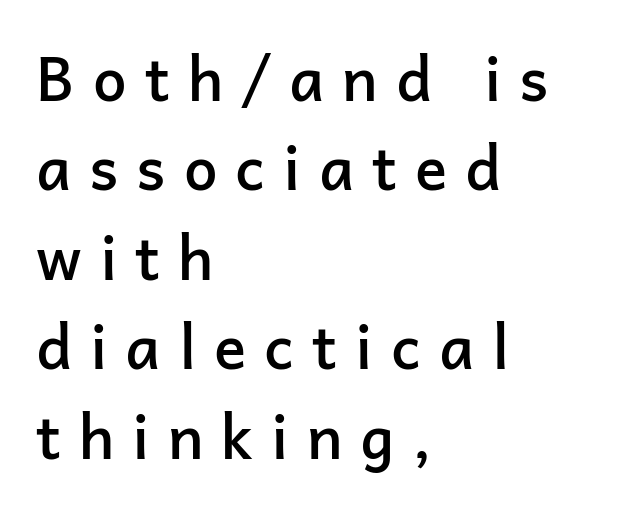
{"serif": "no", "italic": "no", "bold": "semi", "weight": "semibold", "width": "normal", "stroke_contrast": "low", "x_height": "medium", "monospaced": "no", "underline": "no", "align": "left", "line_spacing": "normal", "line_spacing_ratio": 1.49, "letter_spacing": "wide", "letter_spacing_em": 0.3, "glyph_px": 60}
